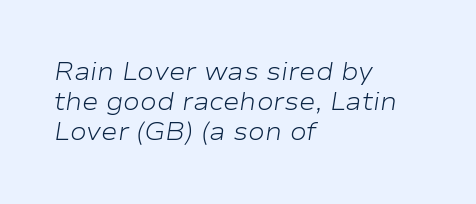
The lines are quadded left. Observe the lean: these are italic letterforms. Nobody touched the tracking dial on this one. Stems here are at most as thick as an everyday book face.
